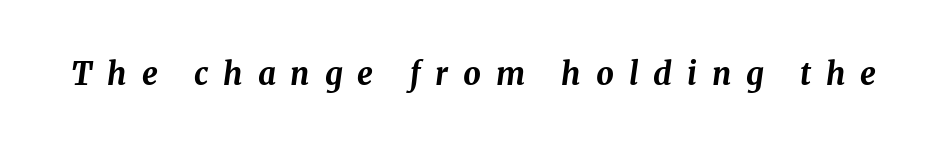
Q: Is the text bold? A: Yes.
Q: Is the text italic (slanted)? A: Yes, it leans right by about 8 degrees.
Q: Is the text underlined? A: No.
Q: Is the spacing between letters normal or unusually wide? A: Unusually wide.
Q: Width (condensed, normal, or wide)? A: Normal.
Q: Stroke contrast? A: Medium.
Q: x-height? A: Medium.
Q: Monospaced? A: No.
